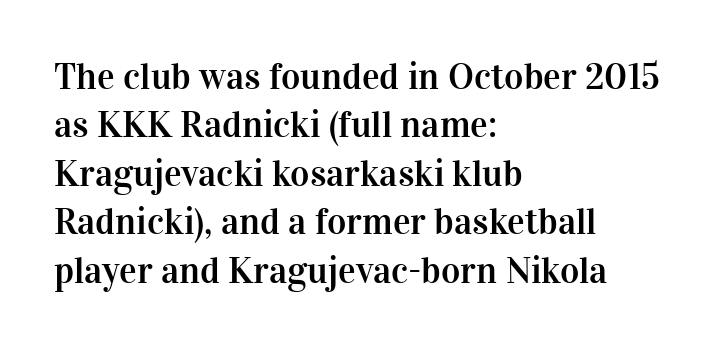
The image shows 37 px serif type, upright; set left-aligned, normal line spacing (1.31x), normal letter spacing, not underlined; high stroke contrast and a medium x-height.
